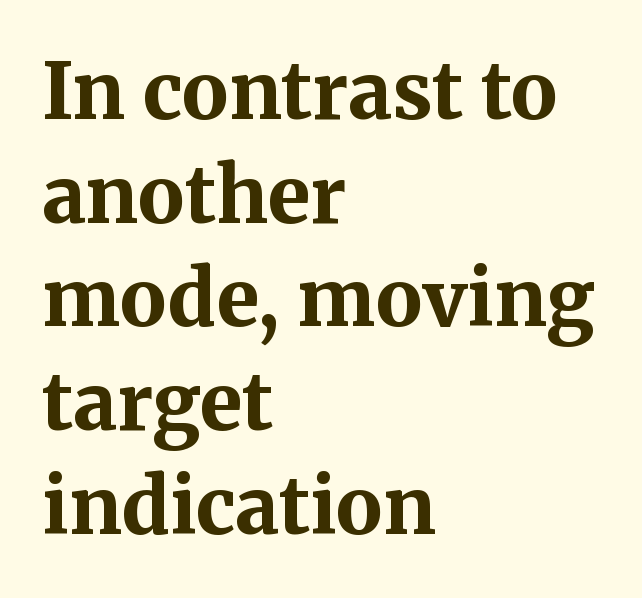
Do the characters align in a grid? No, the font is proportional. Whoever set this chose a conventional vertical rhythm. Old-style or modern, the face here clearly has serifs. Each glyph is drawn with heavy, bold strokes. What stands out about the letter spacing? Nothing — it is the standard amount.
